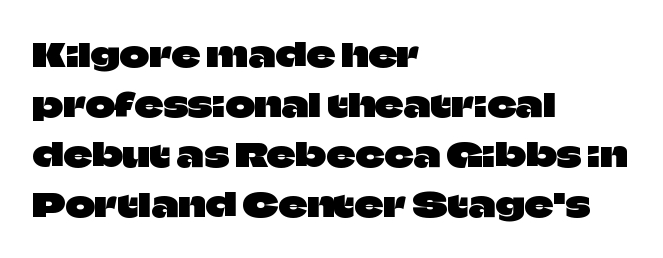
{"serif": "no", "italic": "no", "width": "normal", "stroke_contrast": "low", "x_height": "large", "monospaced": "no", "underline": "no", "align": "left", "line_spacing": "normal", "line_spacing_ratio": 1.56, "letter_spacing": "normal", "letter_spacing_em": 0.0, "glyph_px": 32}
